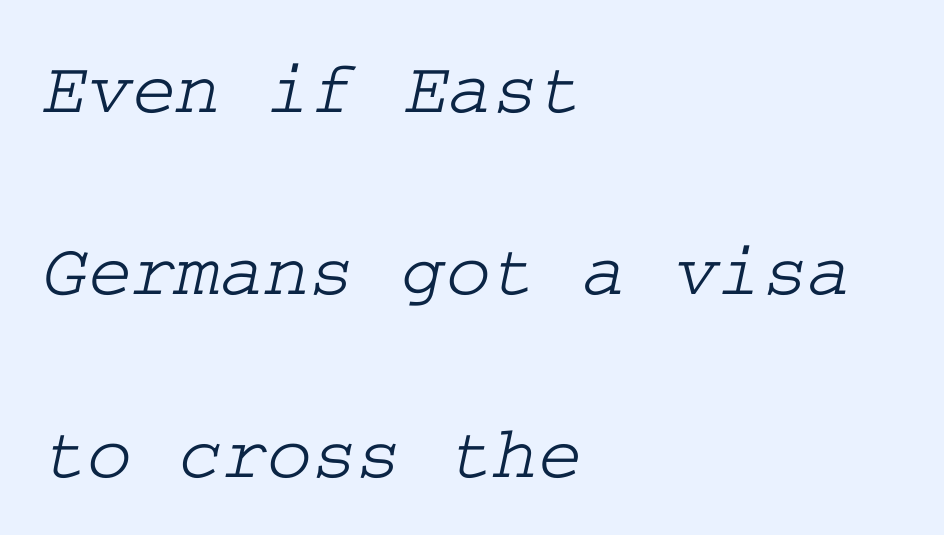
The passage is arranged the way most books set body copy — flush left. Each word holds together tightly as a unit, with standard inter-letter gaps. In terms of letterform style, serifs are clearly present. The zone under the glyphs is completely vacant. In terms of leading, this rendering errs on the spacious side.
